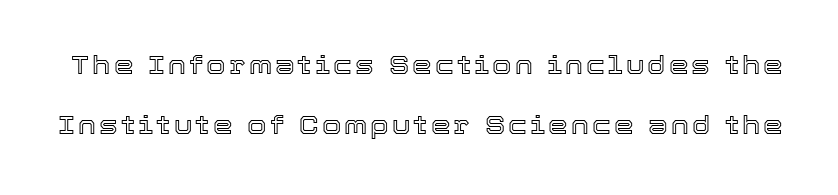
{"italic": "no", "underline": "no", "line_spacing": "loose", "line_spacing_ratio": 2.42, "glyph_px": 25}
